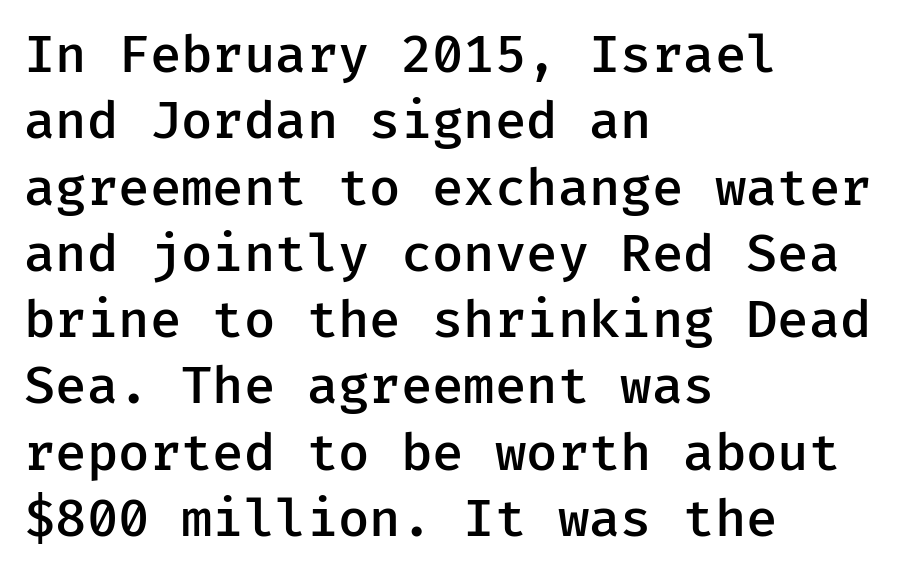
The rows are spaced the way most documents space them. Caption: standard tracking, unaltered. Short and long lines alike share a common starting point at left. The type sits square on the baseline with zero lean. A typesetter would call this monospace, since all characters share one set width. Unmarked baselines from the first word to the last.
